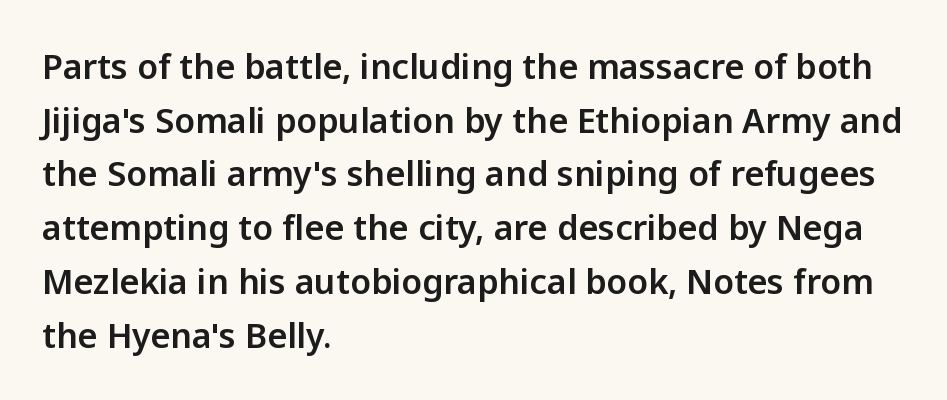
Q: Is the text italic (slanted)? A: No, it is upright.
Q: Is the typeface a serif or a sans-serif typeface? A: Sans-serif.
Q: Is the text underlined? A: No.
Q: How is the paragraph aligned? A: Left-aligned.
Q: Is the spacing between letters normal or unusually wide? A: Normal.
Q: Is the spacing between lines tight, normal or loose? A: Normal.
Q: Width (condensed, normal, or wide)? A: Normal.
Q: Stroke contrast? A: Low.
Q: x-height? A: Medium.
Q: Monospaced? A: No.
